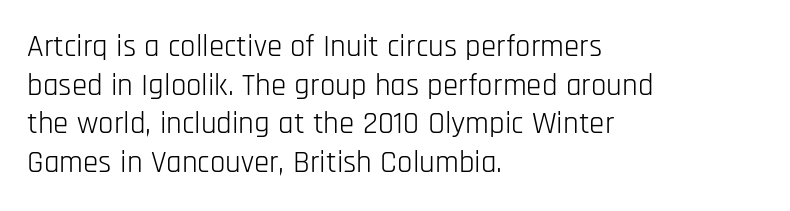
{"serif": "no", "italic": "no", "bold": "no", "weight": "light", "width": "condensed", "stroke_contrast": "low", "x_height": "large", "monospaced": "no", "underline": "no", "align": "left", "line_spacing": "normal", "line_spacing_ratio": 1.25, "letter_spacing": "normal", "letter_spacing_em": 0.0, "glyph_px": 31}
